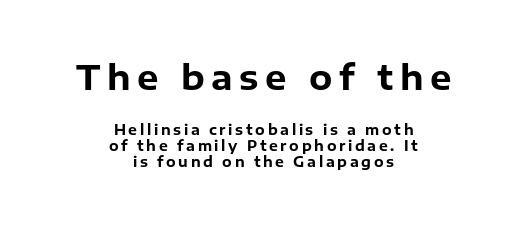
Q: Is the text bold? A: Yes.
Q: Is the text italic (slanted)? A: No, it is upright.
Q: Is the typeface a serif or a sans-serif typeface? A: Sans-serif.
Q: Is the text underlined? A: No.
Q: How is the paragraph aligned? A: Centered.
Q: Is the spacing between lines tight, normal or loose? A: Tight.
Q: Which block of text is set in a larger size, the first (top) or the second (bottom)? A: The first (top) one.
Q: Width (condensed, normal, or wide)? A: Normal.
Q: Stroke contrast? A: Low.
Q: x-height? A: Medium.
Q: Monospaced? A: No.
